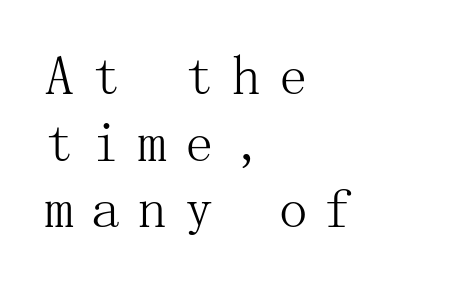
{"serif": "yes", "italic": "no", "bold": "no", "weight": "light", "width": "normal", "stroke_contrast": "medium", "x_height": "medium", "underline": "no", "align": "left", "line_spacing_ratio": 1.17, "letter_spacing": "wide", "letter_spacing_em": 0.32, "glyph_px": 57}
